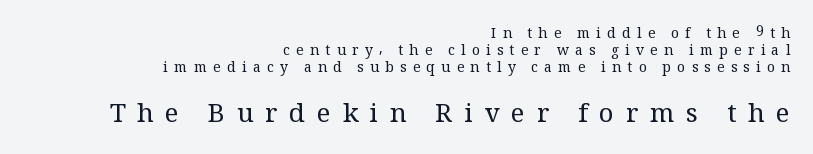
The image shows 26 px text type, upright; set right-aligned, line spacing 1.2x, unusually wide letter spacing (+0.45 em), not underlined; the second (bottom) block is 1.86x larger.
